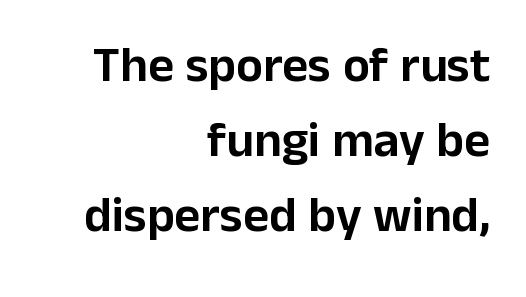
This is sans-serif lettering, the kind often seen on screens and signage. The line texture is even and compact thanks to regular tracking. Each new line begins a customary step beneath the previous one. Alignment: flush right. A bare baseline throughout the passage.
